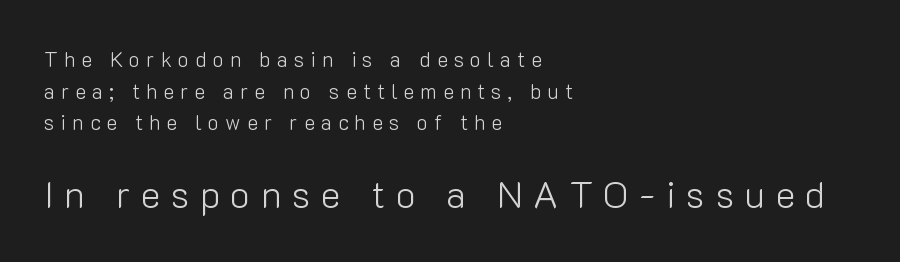
The image shows 37 px light sans-serif type, upright; set left-aligned, normal line spacing (1.51x), unusually wide letter spacing (+0.29 em), not underlined; the second (bottom) block is 1.76x larger; low stroke contrast and a medium x-height.
